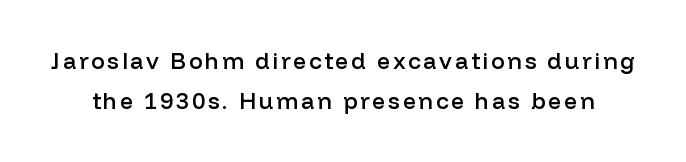
Q: Is the text bold? A: Semi-bold.
Q: Is the text italic (slanted)? A: No, it is upright.
Q: Is the text underlined? A: No.
